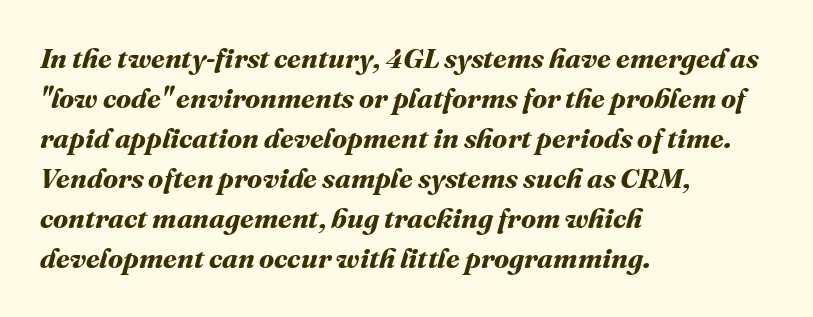
{"bold": "yes", "weight": "bold", "width": "normal", "stroke_contrast": "medium", "x_height": "medium", "monospaced": "no", "underline": "no", "align": "left", "line_spacing": "normal", "line_spacing_ratio": 1.43, "letter_spacing": "normal", "letter_spacing_em": 0.0, "glyph_px": 28}
